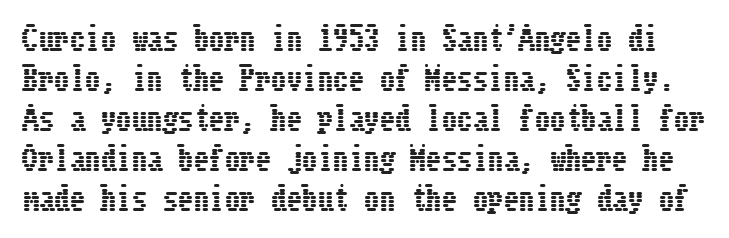
{"italic": "no", "width": "condensed", "stroke_contrast": "low", "x_height": "medium", "underline": "no", "line_spacing": "normal", "line_spacing_ratio": 1.29, "letter_spacing": "normal", "letter_spacing_em": 0.0, "glyph_px": 31}
